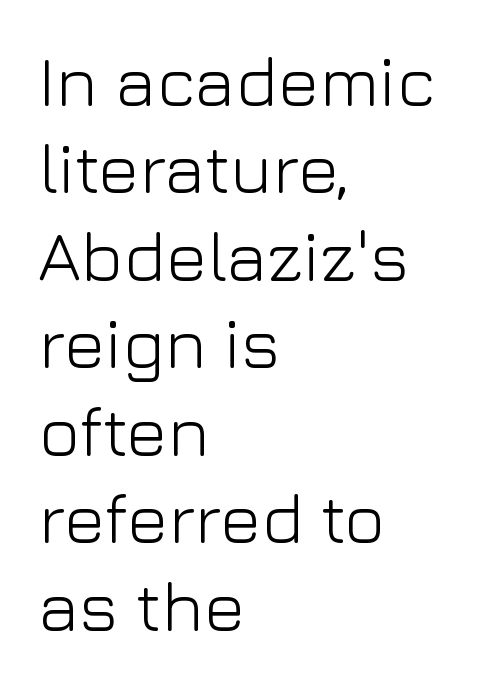
Q: Is the text bold? A: No.
Q: Is the text italic (slanted)? A: No, it is upright.
Q: Is the typeface a serif or a sans-serif typeface? A: Sans-serif.
Q: Is the text underlined? A: No.
Q: How is the paragraph aligned? A: Left-aligned.
Q: Is the spacing between letters normal or unusually wide? A: Normal.
Q: Is the spacing between lines tight, normal or loose? A: Normal.
Q: Width (condensed, normal, or wide)? A: Normal.
Q: Stroke contrast? A: Low.
Q: x-height? A: Medium.
Q: Monospaced? A: No.
